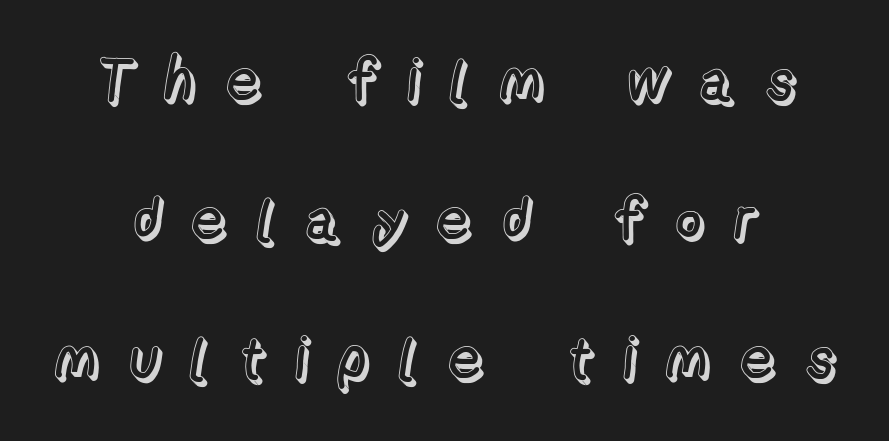
{"width": "normal", "x_height": "medium", "monospaced": "no", "underline": "no", "align": "center", "line_spacing": "loose", "line_spacing_ratio": 2.36, "letter_spacing": "wide", "letter_spacing_em": 0.47, "glyph_px": 59}
